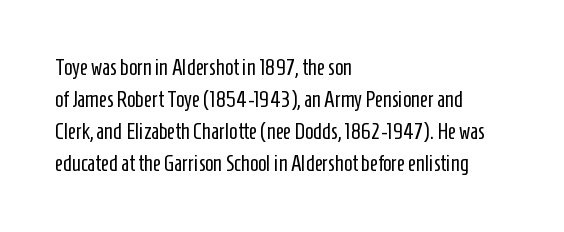
Q: Is the text bold? A: No.
Q: Is the text italic (slanted)? A: No, it is upright.
Q: Is the text underlined? A: No.
Q: How is the paragraph aligned? A: Left-aligned.
Q: Is the spacing between letters normal or unusually wide? A: Normal.
Q: Is the spacing between lines tight, normal or loose? A: Normal.
